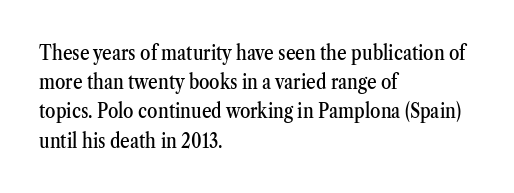
Q: Is the text italic (slanted)? A: No, it is upright.
Q: Is the text underlined? A: No.
Q: How is the paragraph aligned? A: Left-aligned.
Q: Is the spacing between letters normal or unusually wide? A: Normal.
Q: Is the spacing between lines tight, normal or loose? A: Normal.
